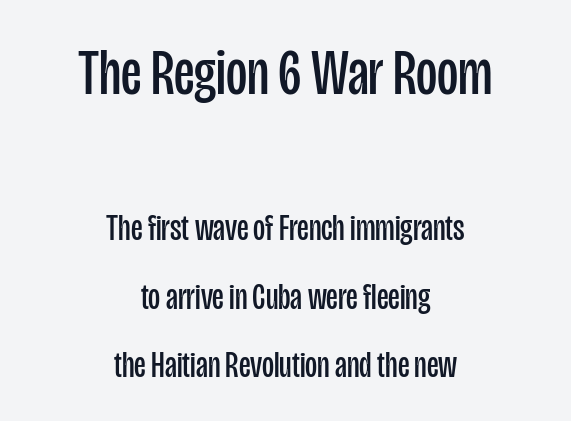
The image shows 65 px regular-weight, condensed sans-serif type, upright; set centered, line spacing 1.85x, normal letter spacing, not underlined; the first (top) block is 1.76x larger; low stroke contrast and a large x-height.
